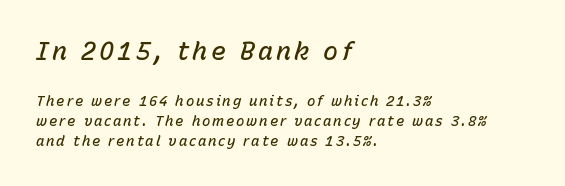
{"italic": "yes", "lean": "right", "slant_degrees": 15, "bold": "semi", "underline": "no", "align": "left", "line_spacing": "normal", "line_spacing_ratio": 1.43, "larger_block": "first", "size_ratio": 1.79, "glyph_px": 25}
